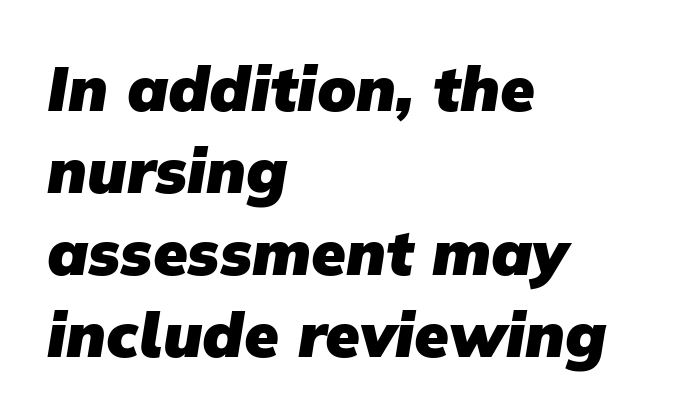
Q: Is the text bold? A: Yes.
Q: Is the typeface a serif or a sans-serif typeface? A: Sans-serif.
Q: Is the text underlined? A: No.
Q: How is the paragraph aligned? A: Left-aligned.
Q: Is the spacing between letters normal or unusually wide? A: Normal.
Q: Is the spacing between lines tight, normal or loose? A: Normal.
Q: Width (condensed, normal, or wide)? A: Normal.
Q: Stroke contrast? A: Low.
Q: x-height? A: Medium.
Q: Monospaced? A: No.
